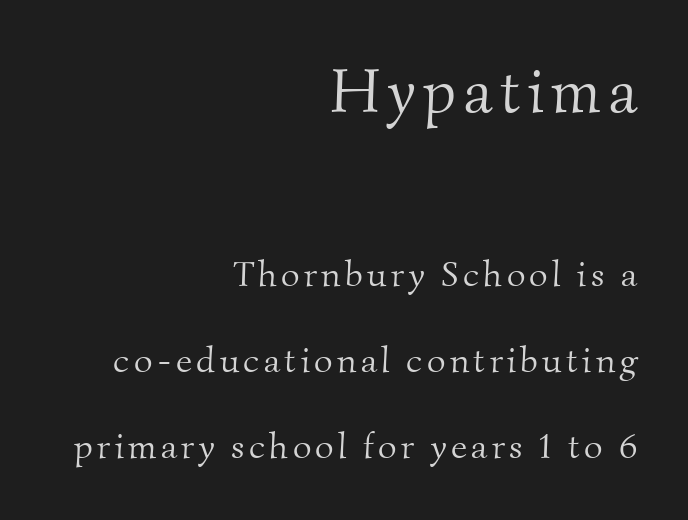
{"serif": "yes", "bold": "no", "weight": "light", "width": "normal", "stroke_contrast": "medium", "x_height": "small", "monospaced": "no", "underline": "no", "align": "right", "line_spacing": "loose", "line_spacing_ratio": 2.38, "larger_block": "first", "size_ratio": 1.75, "glyph_px": 63}
